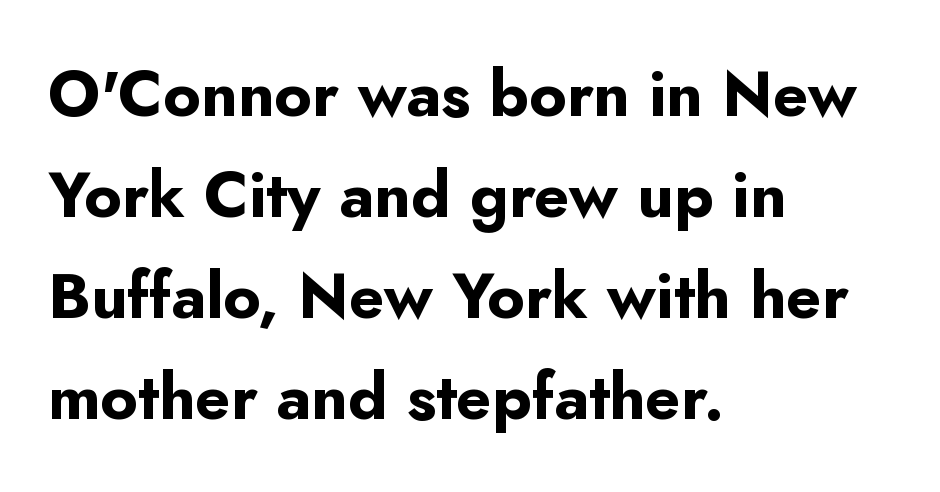
The image shows 64 px bold sans-serif type, upright; set left-aligned, normal line spacing (1.58x), normal letter spacing, not underlined; low stroke contrast and a small x-height.
